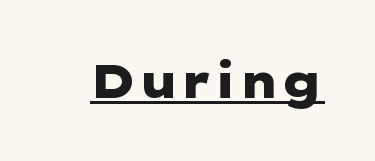
{"serif": "no", "italic": "no", "bold": "yes", "weight": "heavy", "width": "wide", "stroke_contrast": "low", "x_height": "medium", "underline": "yes", "letter_spacing": "normal", "letter_spacing_em": 0.0, "glyph_px": 47}
